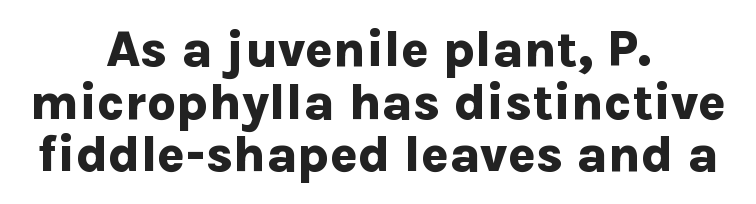
Q: Is the text bold? A: Yes.
Q: Is the text italic (slanted)? A: No, it is upright.
Q: Is the typeface a serif or a sans-serif typeface? A: Sans-serif.
Q: Is the text underlined? A: No.
Q: How is the paragraph aligned? A: Centered.
Q: Is the spacing between letters normal or unusually wide? A: Normal.
Q: Is the spacing between lines tight, normal or loose? A: Tight.
Q: Width (condensed, normal, or wide)? A: Normal.
Q: Stroke contrast? A: Low.
Q: x-height? A: Medium.
Q: Monospaced? A: No.
